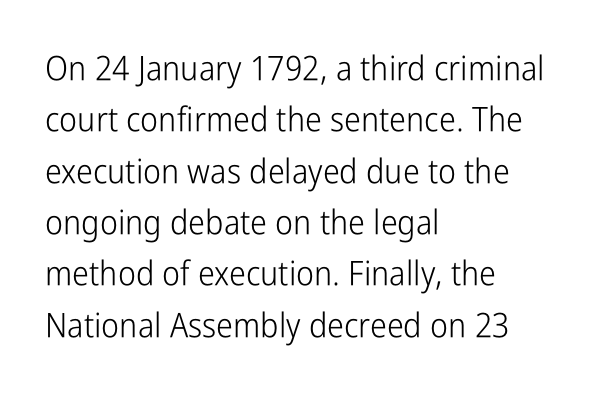
The paragraph has a hard left edge and a soft right edge. This is the regular roman posture of the typeface. Think of a printed novel: that variable character pitch is what you see here. In terms of leading, this rendering sits right in the middle.
